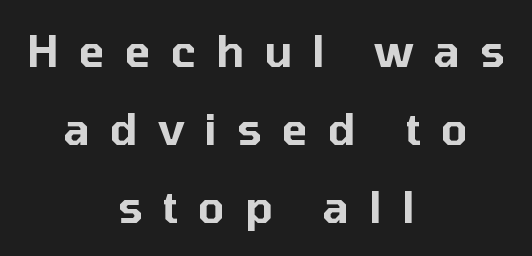
{"serif": "no", "italic": "no", "width": "normal", "stroke_contrast": "low", "x_height": "medium", "monospaced": "no", "underline": "no", "align": "center", "line_spacing_ratio": 1.81, "letter_spacing": "wide", "letter_spacing_em": 0.46, "glyph_px": 43}
